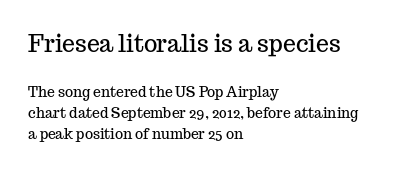
{"italic": "no", "underline": "no", "align": "left", "line_spacing": "normal", "line_spacing_ratio": 1.53, "letter_spacing": "normal", "letter_spacing_em": 0.0, "larger_block": "first", "size_ratio": 1.64, "glyph_px": 23}
